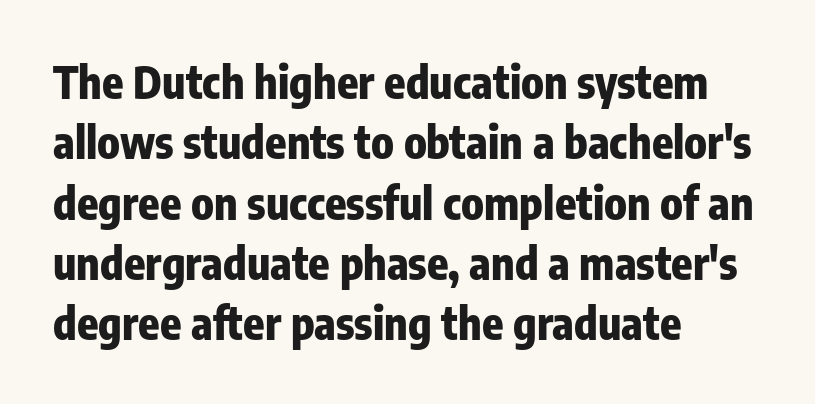
Q: Is the text bold? A: Yes.
Q: Is the text italic (slanted)? A: No, it is upright.
Q: Is the typeface a serif or a sans-serif typeface? A: Sans-serif.
Q: Is the text underlined? A: No.
Q: How is the paragraph aligned? A: Left-aligned.
Q: Is the spacing between letters normal or unusually wide? A: Normal.
Q: Is the spacing between lines tight, normal or loose? A: Normal.
Q: Width (condensed, normal, or wide)? A: Condensed.
Q: Stroke contrast? A: Low.
Q: x-height? A: Medium.
Q: Monospaced? A: No.
